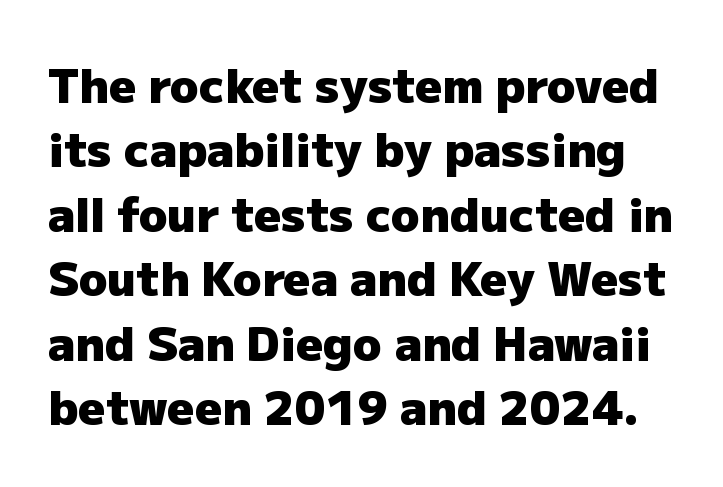
The image shows 47 px heavy sans-serif type, upright; set normal line spacing (1.37x), normal letter spacing, not underlined; low stroke contrast and a medium x-height.
